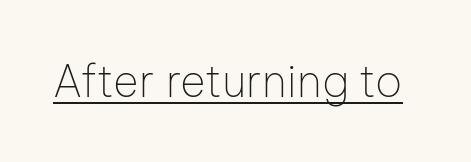
The image shows 44 px thin sans-serif type, upright; set normal letter spacing, underlined; low stroke contrast and a medium x-height.
